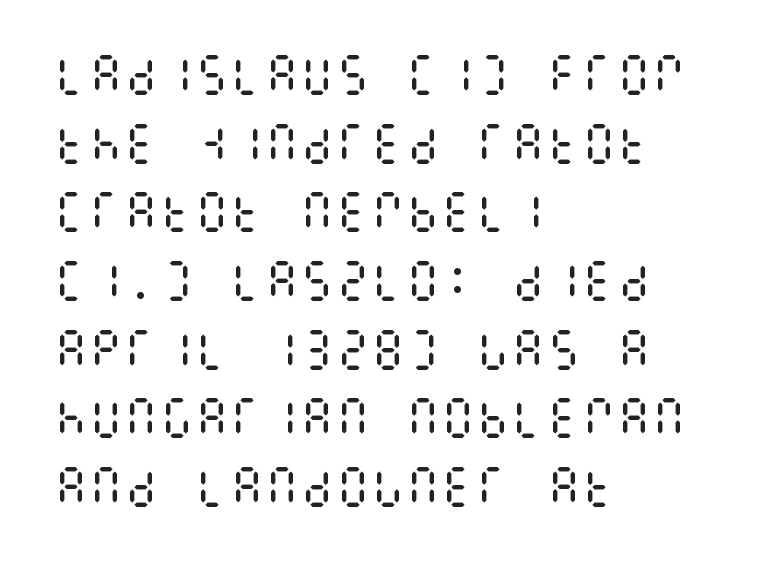
{"italic": "no", "bold": "no", "weight": "regular", "width": "condensed", "stroke_contrast": "medium", "x_height": "large", "underline": "no", "align": "left", "line_spacing": "normal", "line_spacing_ratio": 1.56, "letter_spacing": "normal", "letter_spacing_em": 0.0, "glyph_px": 44}
